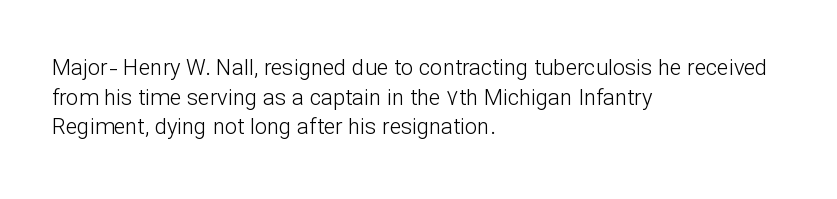
Q: Is the text bold? A: No.
Q: Is the text italic (slanted)? A: No, it is upright.
Q: Is the text underlined? A: No.
Q: How is the paragraph aligned? A: Left-aligned.
Q: Is the spacing between letters normal or unusually wide? A: Normal.
Q: Is the spacing between lines tight, normal or loose? A: Normal.
